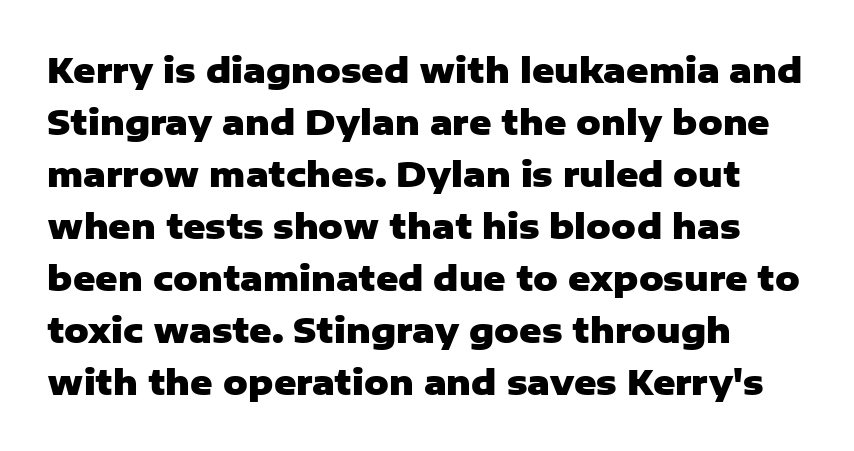
{"serif": "no", "italic": "no", "bold": "yes", "weight": "heavy", "width": "normal", "stroke_contrast": "low", "x_height": "medium", "monospaced": "no", "underline": "no", "align": "left", "line_spacing": "normal", "line_spacing_ratio": 1.53, "letter_spacing": "normal", "letter_spacing_em": 0.0, "glyph_px": 34}
